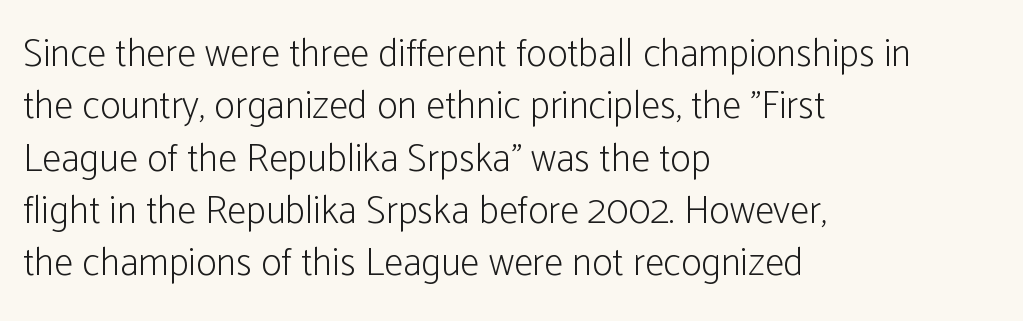
Q: Is the text bold? A: No.
Q: Is the text italic (slanted)? A: No, it is upright.
Q: Is the typeface a serif or a sans-serif typeface? A: Sans-serif.
Q: Is the text underlined? A: No.
Q: How is the paragraph aligned? A: Left-aligned.
Q: Is the spacing between letters normal or unusually wide? A: Normal.
Q: Is the spacing between lines tight, normal or loose? A: Normal.
Q: Width (condensed, normal, or wide)? A: Condensed.
Q: Stroke contrast? A: Low.
Q: x-height? A: Medium.
Q: Monospaced? A: No.
